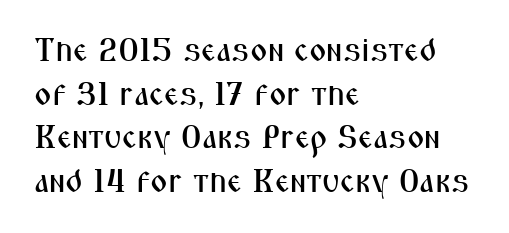
Q: Is the text italic (slanted)? A: No, it is upright.
Q: Is the typeface a serif or a sans-serif typeface? A: Sans-serif.
Q: Is the text underlined? A: No.
Q: How is the paragraph aligned? A: Left-aligned.
Q: Is the spacing between letters normal or unusually wide? A: Normal.
Q: Is the spacing between lines tight, normal or loose? A: Normal.
Q: Width (condensed, normal, or wide)? A: Condensed.
Q: Stroke contrast? A: Medium.
Q: x-height? A: Medium.
Q: Monospaced? A: No.
